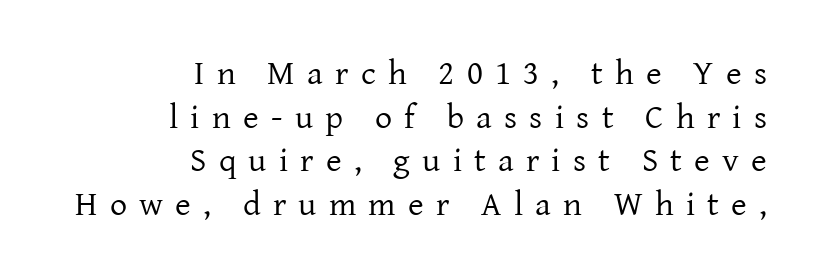
The image shows 34 px regular-weight serif type, upright; set right-aligned, normal line spacing (1.28x), unusually wide letter spacing (+0.36 em), not underlined; low stroke contrast and a medium x-height.
